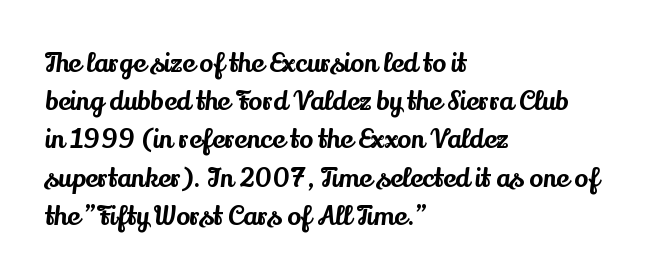
Glance below the letters and you will spot only blank space. Interline gaps are of average width in this sample. The text block is weighted toward the left margin, trailing off unevenly rightward. These lines keep a tight, regular rhythm from letter to letter.
